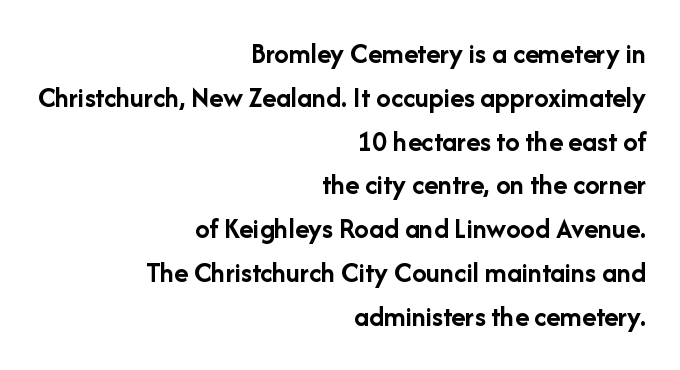
The image shows 29 px semibold sans-serif type, upright; set right-aligned, normal line spacing (1.51x), normal letter spacing, not underlined; low stroke contrast and a medium x-height.
